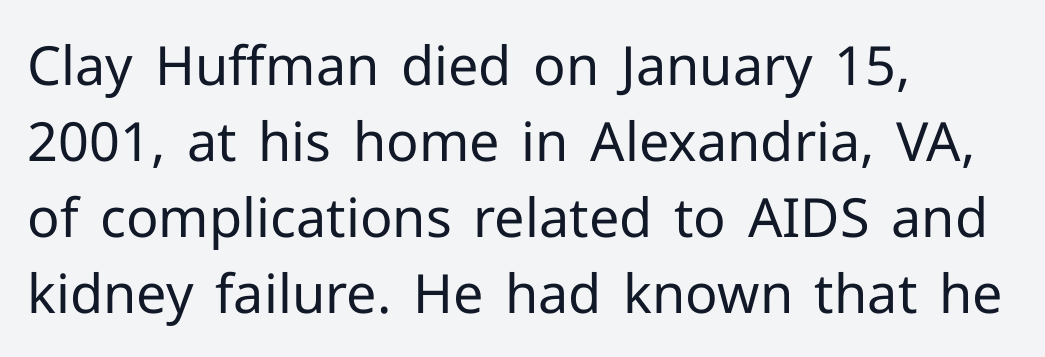
The image shows 54 px regular-weight sans-serif type, upright; set left-aligned, normal line spacing (1.41x), normal letter spacing, not underlined; low stroke contrast and a medium x-height.
